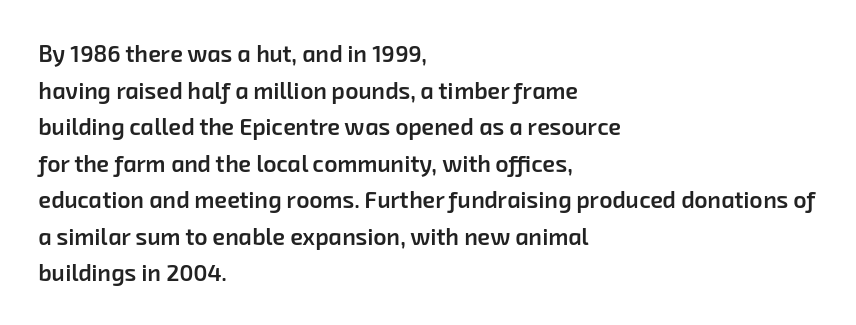
Decoration check: the copy has no underline. Successive baselines arrive at the customary interval. One-word summary of the alignment: left. Caption: standard tracking, unaltered.
